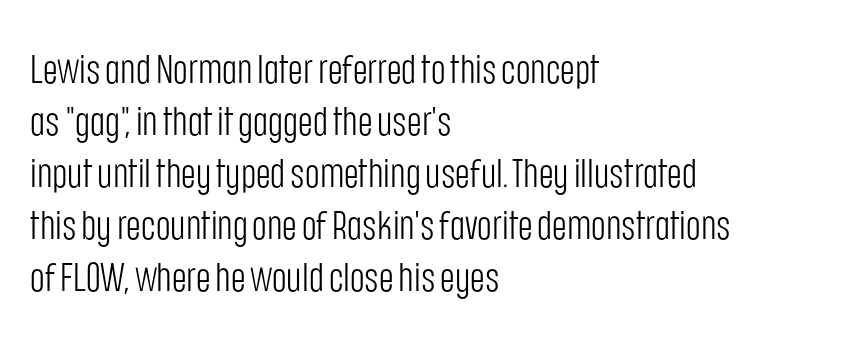
{"serif": "no", "italic": "no", "bold": "no", "weight": "light", "width": "condensed", "stroke_contrast": "low", "x_height": "large", "monospaced": "no", "underline": "no", "align": "left", "line_spacing": "normal", "line_spacing_ratio": 1.3, "letter_spacing": "normal", "letter_spacing_em": 0.0, "glyph_px": 40}
